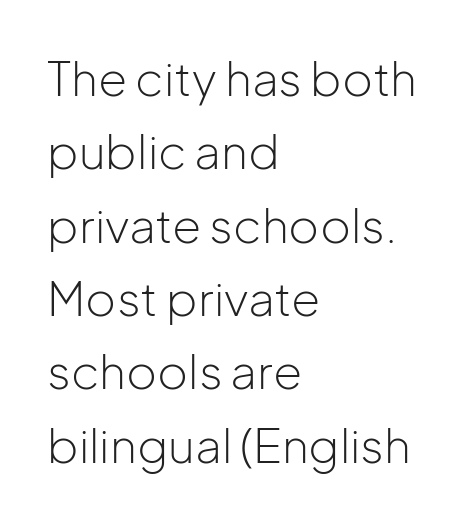
{"serif": "no", "italic": "no", "bold": "no", "weight": "light", "width": "normal", "stroke_contrast": "low", "x_height": "medium", "monospaced": "no", "underline": "no", "align": "left", "line_spacing": "normal", "line_spacing_ratio": 1.56, "letter_spacing": "normal", "letter_spacing_em": 0.0, "glyph_px": 47}
